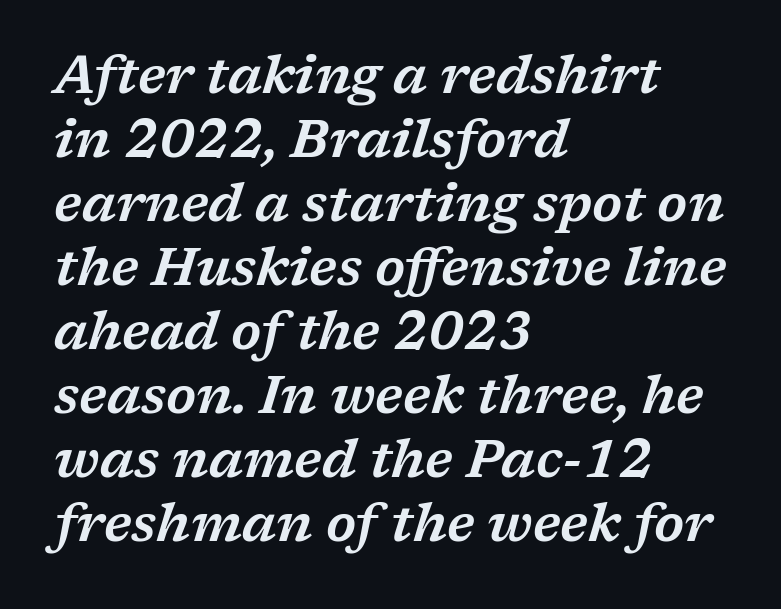
The image shows 52 px wide serif type, italic (leaning right); set left-aligned, line spacing 1.23x, normal letter spacing, not underlined; low stroke contrast and a medium x-height.
